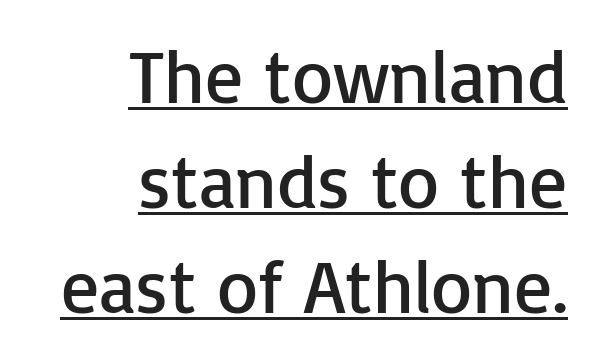
These characters rest on top of a visible drawn line. A typesetter would call this leading conventional body-copy spacing. Is the type heavy? It reads as light-to-regular instead. Posture: upright roman. Compared with typical body copy, the letter spacing here is the same.
